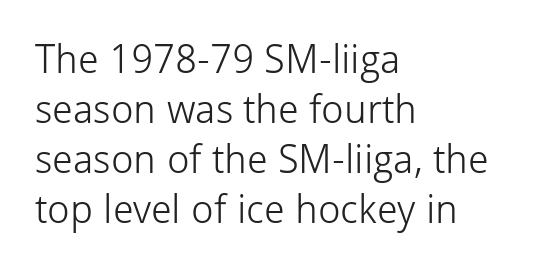
The image shows 40 px light sans-serif type, upright; set left-aligned, normal line spacing (1.25x), normal letter spacing, not underlined; low stroke contrast and a medium x-height.
